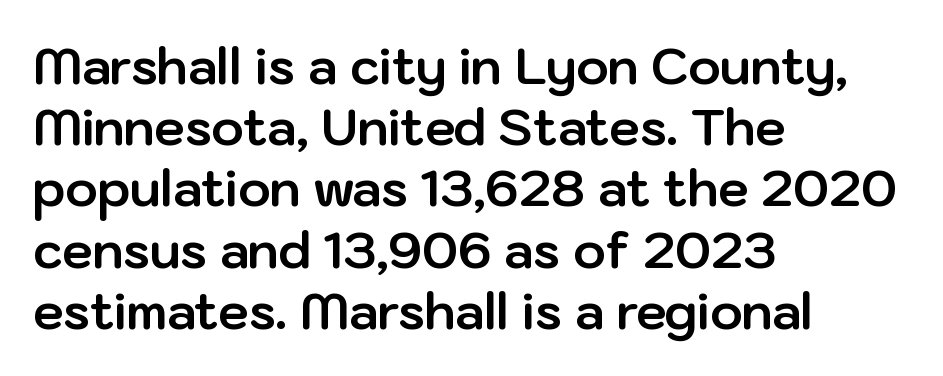
A typesetter would label this face a sans. The text block is weighted toward the left margin, trailing off unevenly rightward. Chunky letters — that's bold for sure. Note the varied advance widths — an 'i' is clearly narrower than an 'm'. This sample uses plain, unmodified letter spacing.
